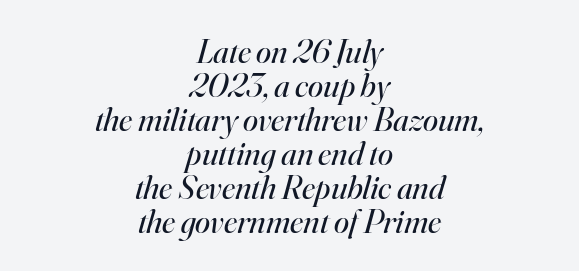
Q: Is the text bold? A: No.
Q: Is the text italic (slanted)? A: Yes, it leans right by about 16 degrees.
Q: Is the typeface a serif or a sans-serif typeface? A: Serif.
Q: Is the text underlined? A: No.
Q: How is the paragraph aligned? A: Centered.
Q: Is the spacing between letters normal or unusually wide? A: Normal.
Q: Is the spacing between lines tight, normal or loose? A: Tight.
Q: Width (condensed, normal, or wide)? A: Normal.
Q: Stroke contrast? A: High.
Q: x-height? A: Small.
Q: Monospaced? A: No.
